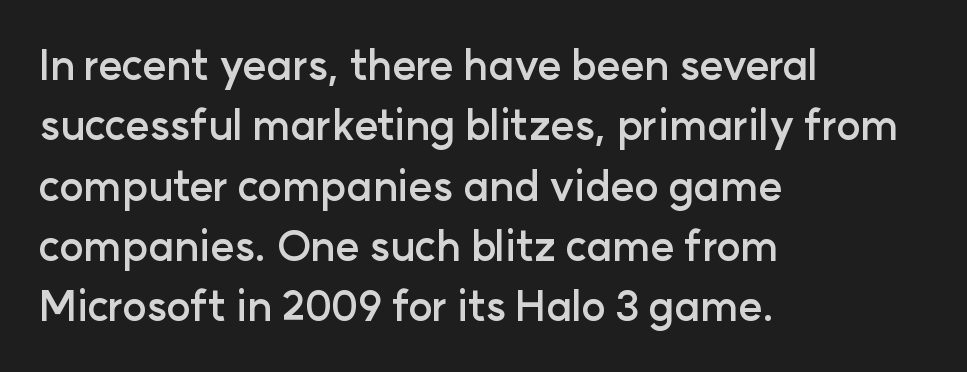
{"serif": "no", "italic": "no", "bold": "yes", "weight": "semibold", "width": "normal", "stroke_contrast": "low", "x_height": "medium", "monospaced": "no", "underline": "no", "align": "left", "line_spacing": "normal", "line_spacing_ratio": 1.47, "letter_spacing": "normal", "letter_spacing_em": 0.0, "glyph_px": 41}
